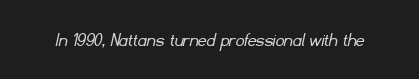
{"bold": "no", "underline": "no", "letter_spacing": "normal", "letter_spacing_em": 0.0, "glyph_px": 21}
